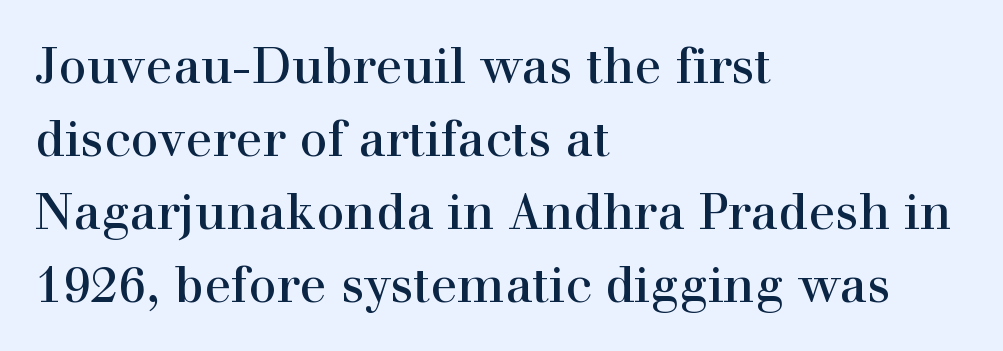
The image shows 50 px serif type, upright; set left-aligned, normal line spacing (1.46x), normal letter spacing, not underlined; a medium x-height.
